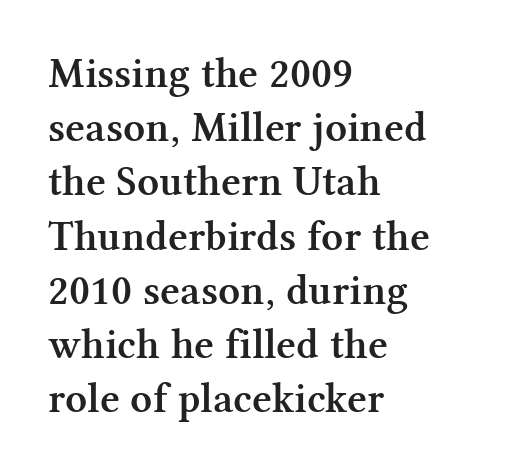
This sample has the flowing, uneven cadence of proportional lettering. Inter-character spacing is left at the font's built-in metrics. Heft: intermediate — a semibold. Quick note: not italic, upright. In CSS terms this would be text-align: left. The letters carry serifs — small finishing strokes at the ends of their stems.
